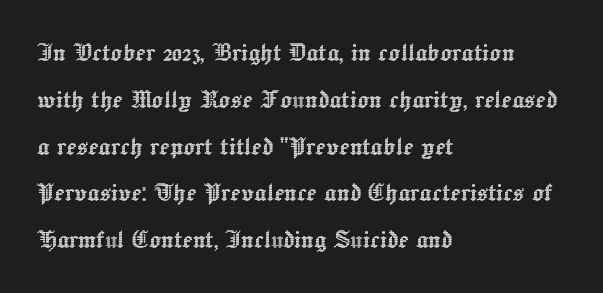
The image shows 30 px text type, upright; set left-aligned, normal line spacing (1.56x), normal letter spacing, not underlined; a medium x-height.
